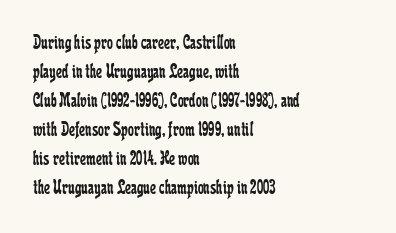
Q: Is the text bold? A: No.
Q: Is the text italic (slanted)? A: No, it is upright.
Q: Is the text underlined? A: No.
Q: How is the paragraph aligned? A: Left-aligned.
Q: Is the spacing between letters normal or unusually wide? A: Normal.
Q: Is the spacing between lines tight, normal or loose? A: Normal.
